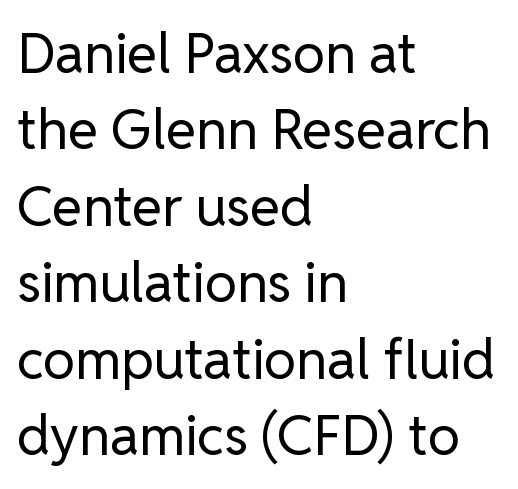
The ragged edge is on the right, which tells us the setting is flush left. Heaviness? Minimal to ordinary, like unemphasized prose. Quick note: underline off. Every stem runs plumb, perpendicular to the baseline. Short note: letters normally spaced.
